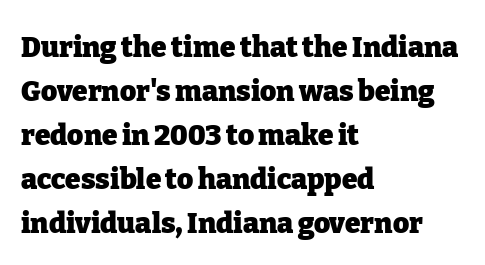
The image shows 28 px heavy serif type, upright; set left-aligned, normal line spacing (1.57x), normal letter spacing, not underlined; low stroke contrast and a medium x-height.
